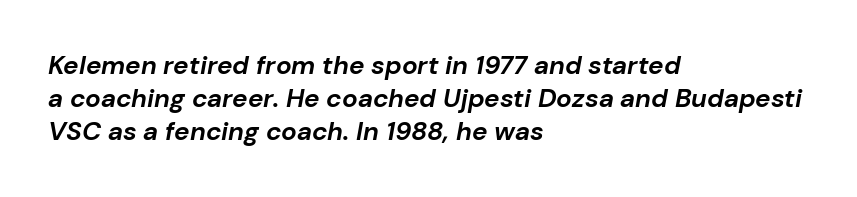
The rag falls on the right side of this text block. Interline gaps are of average width in this sample. Characters are canted at an angle relative to the baseline's perpendicular. The specimen omits any rule beneath the text block's lines. Compared with typical body copy, the letter spacing here is the same.
